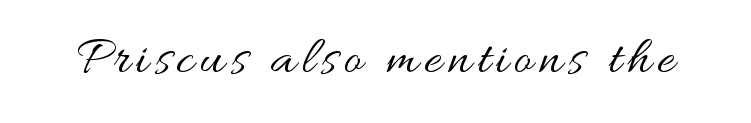
The image shows 55 px regular-weight, wide type; set not underlined; medium stroke contrast and a small x-height.
